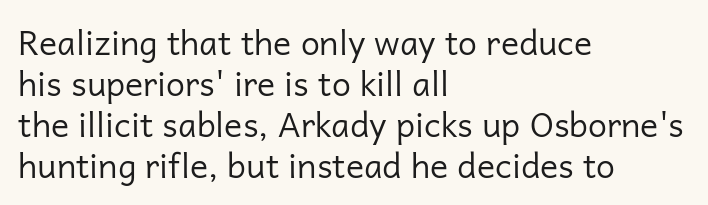
Q: Is the text bold? A: No.
Q: Is the text italic (slanted)? A: No, it is upright.
Q: Is the typeface a serif or a sans-serif typeface? A: Sans-serif.
Q: Is the text underlined? A: No.
Q: How is the paragraph aligned? A: Left-aligned.
Q: Is the spacing between letters normal or unusually wide? A: Normal.
Q: Width (condensed, normal, or wide)? A: Normal.
Q: Stroke contrast? A: Low.
Q: x-height? A: Medium.
Q: Monospaced? A: No.
